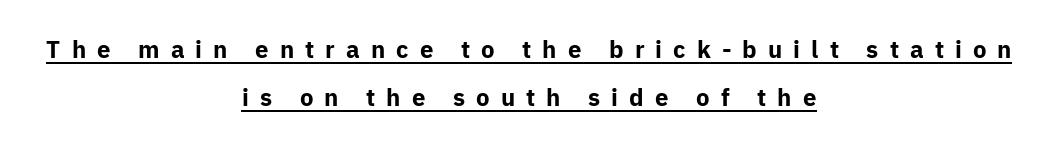
{"italic": "no", "bold": "yes", "underline": "yes", "align": "center", "line_spacing": "loose", "line_spacing_ratio": 1.98, "letter_spacing": "wide", "letter_spacing_em": 0.46, "glyph_px": 24}
